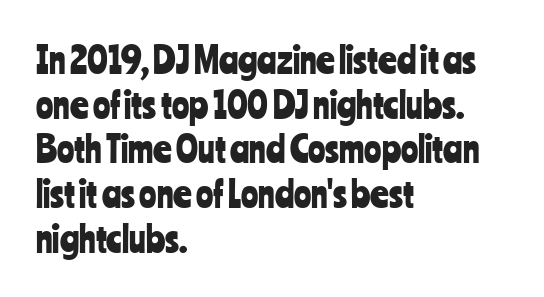
The image shows 36 px condensed sans-serif type, upright; set left-aligned, line spacing 1.24x, normal letter spacing, not underlined; low stroke contrast and a medium x-height.
